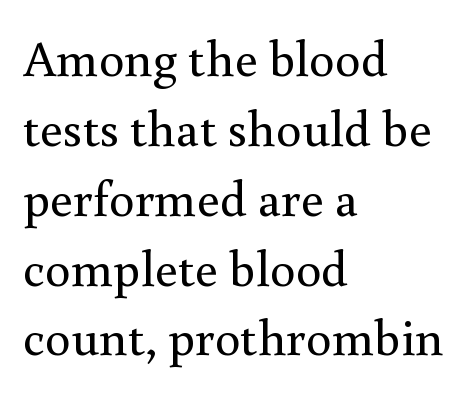
Regarding serifs, this sample has them. The passage shown is not underscored anywhere. Do the characters align in a grid? No, the font is proportional. A quiet, ordinary-to-light weight characterises the typeface. Tracking here is standard; glyphs follow each other at the usual distance. Notice how descenders clear the ascenders below comfortably — that's standard leading.
